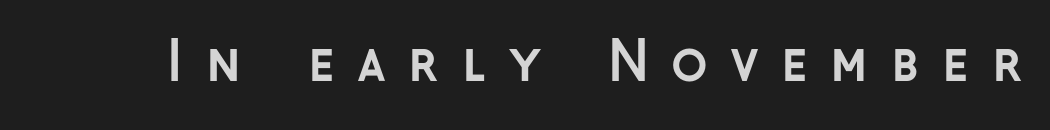
Q: Is the text bold? A: Yes.
Q: Is the text italic (slanted)? A: No, it is upright.
Q: Is the typeface a serif or a sans-serif typeface? A: Sans-serif.
Q: Is the text underlined? A: No.
Q: Is the spacing between letters normal or unusually wide? A: Unusually wide.
Q: Width (condensed, normal, or wide)? A: Normal.
Q: Stroke contrast? A: Low.
Q: x-height? A: Medium.
Q: Monospaced? A: No.
